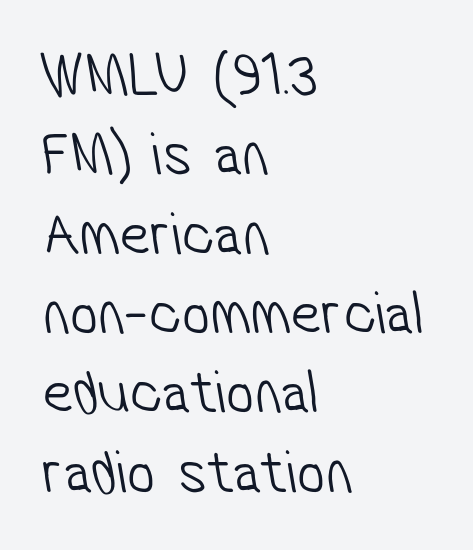
This is sans-serif lettering, the kind often seen on screens and signage. A clean baseline with only descenders dipping below it. The typesetter chose a ragged-right arrangement here. Students, note that the glyphs here touch the page at normal intervals. Regular leading.
